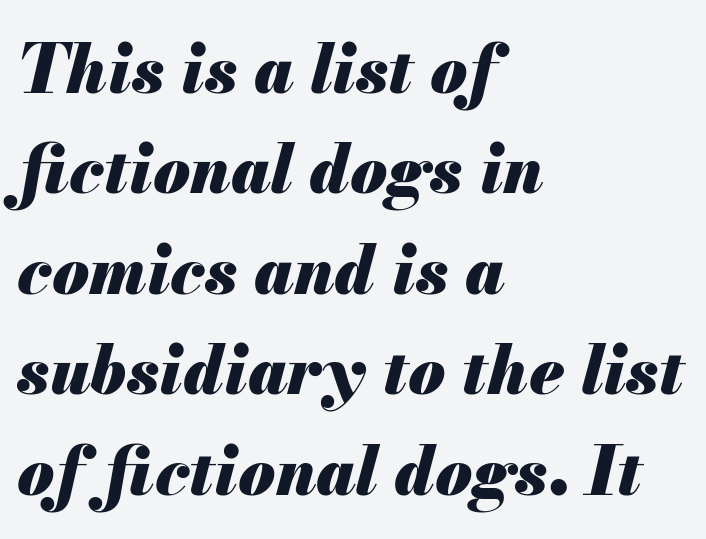
Q: Is the text bold? A: Yes.
Q: Is the text italic (slanted)? A: Yes, it leans right by about 13 degrees.
Q: Is the text underlined? A: No.
Q: How is the paragraph aligned? A: Left-aligned.
Q: Is the spacing between letters normal or unusually wide? A: Normal.
Q: Is the spacing between lines tight, normal or loose? A: Normal.
Q: Width (condensed, normal, or wide)? A: Normal.
Q: Stroke contrast? A: Medium.
Q: x-height? A: Small.
Q: Monospaced? A: No.
